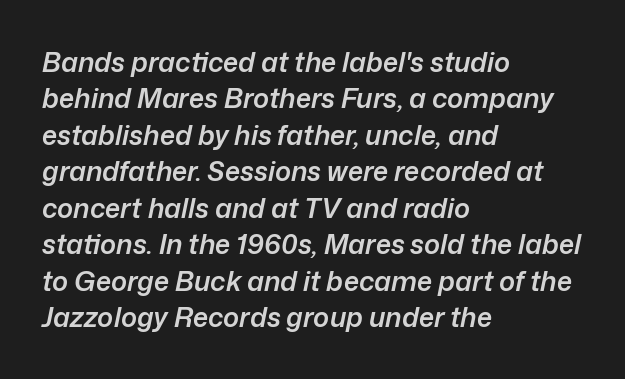
The image shows 27 px text type, italic (leaning right); set left-aligned, normal line spacing (1.35x), normal letter spacing, not underlined.
